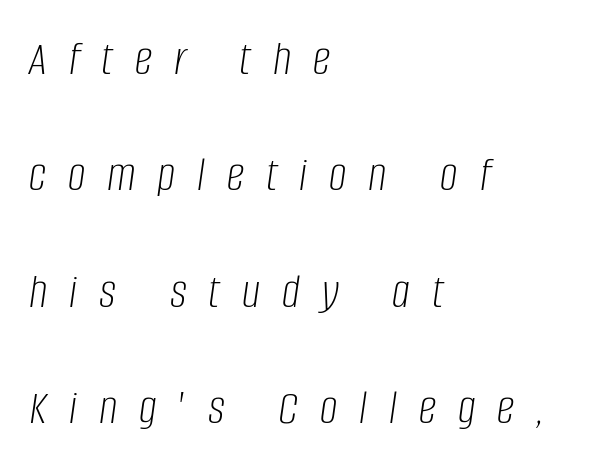
{"italic": "yes", "lean": "right", "slant_degrees": 8, "bold": "no", "weight": "light", "width": "condensed", "stroke_contrast": "low", "x_height": "large", "monospaced": "no", "underline": "no", "align": "left", "line_spacing": "loose", "line_spacing_ratio": 2.33, "letter_spacing": "wide", "letter_spacing_em": 0.44, "glyph_px": 50}
